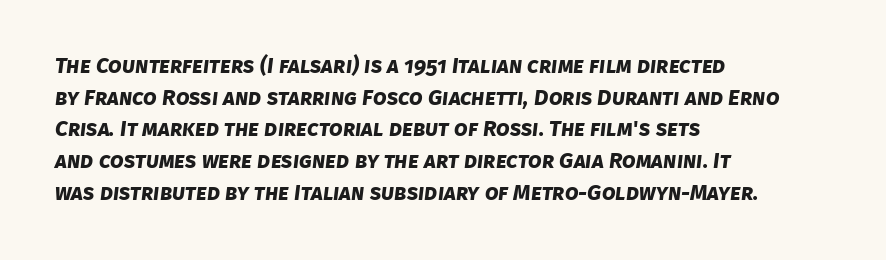
Q: Is the text bold? A: Yes.
Q: Is the text underlined? A: No.
Q: How is the paragraph aligned? A: Left-aligned.
Q: Is the spacing between letters normal or unusually wide? A: Normal.
Q: Is the spacing between lines tight, normal or loose? A: Normal.
